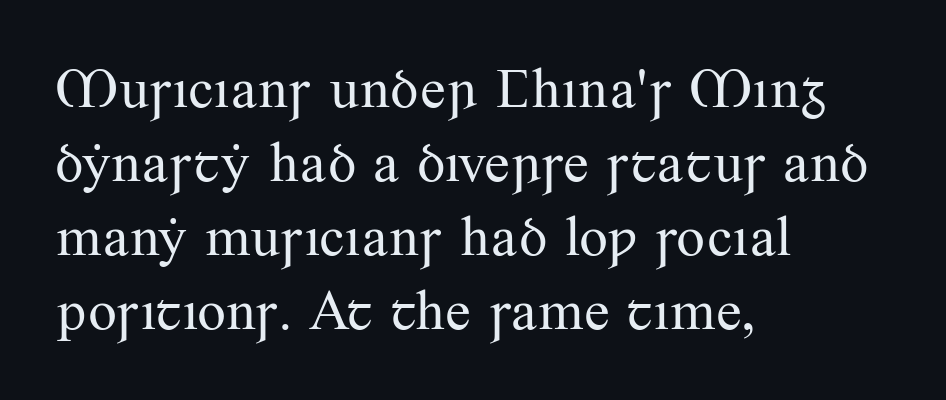
{"serif": "yes", "italic": "no", "bold": "no", "weight": "regular", "width": "normal", "stroke_contrast": "medium", "x_height": "small", "monospaced": "no", "underline": "no", "align": "left", "line_spacing": "normal", "line_spacing_ratio": 1.3, "letter_spacing": "normal", "letter_spacing_em": 0.0, "glyph_px": 57}
